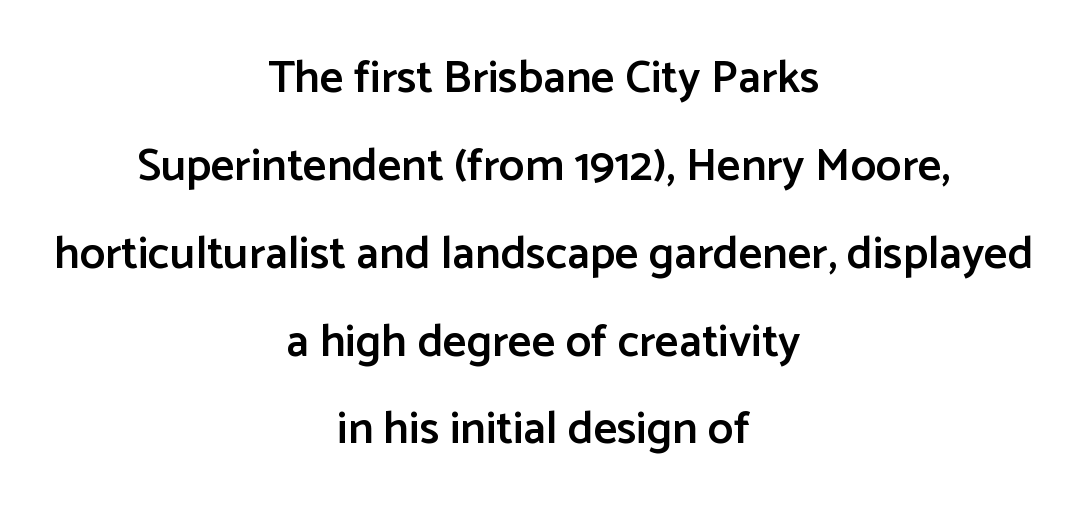
{"serif": "no", "italic": "no", "bold": "semi", "weight": "semibold", "width": "normal", "stroke_contrast": "low", "x_height": "medium", "monospaced": "no", "underline": "no", "align": "center", "line_spacing": "loose", "line_spacing_ratio": 1.91, "letter_spacing": "normal", "letter_spacing_em": 0.0, "glyph_px": 46}
